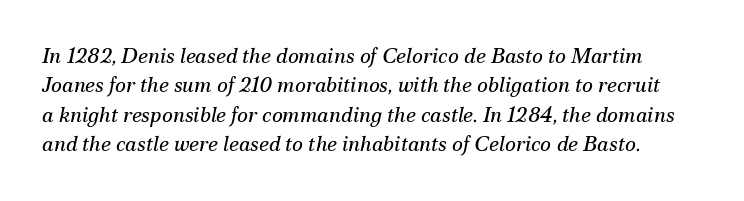
What stands out about the letter spacing? Nothing — it is the standard amount. Compared with ordinary roman type, these characters are visibly tilted. Think standard paragraph weight, or any step lighter than that. Plain, unruled lines of type.
